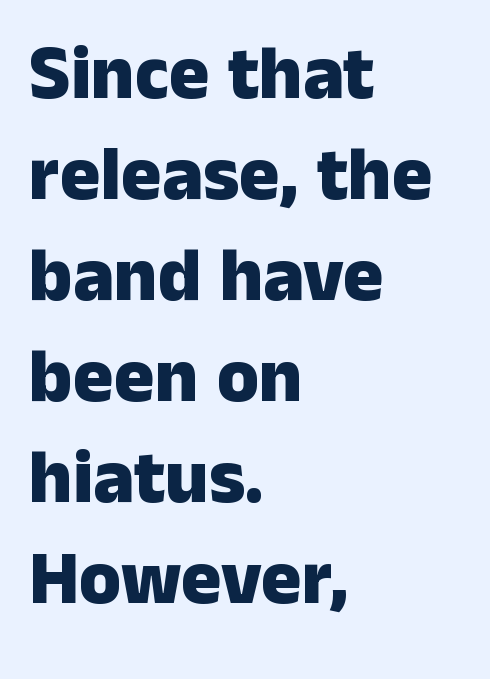
The image shows 76 px heavy sans-serif type, upright; set left-aligned, normal line spacing (1.33x), normal letter spacing, not underlined; low stroke contrast and a medium x-height.
